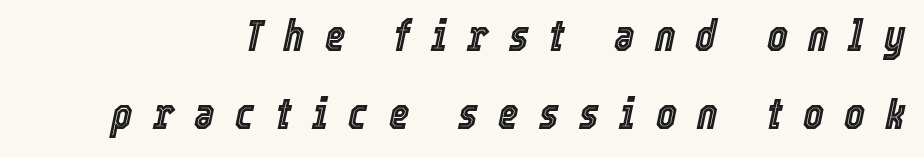
The image shows 44 px condensed type, italic (leaning right); set line spacing 1.78x, unusually wide letter spacing (+0.46 em), not underlined; a medium x-height.
